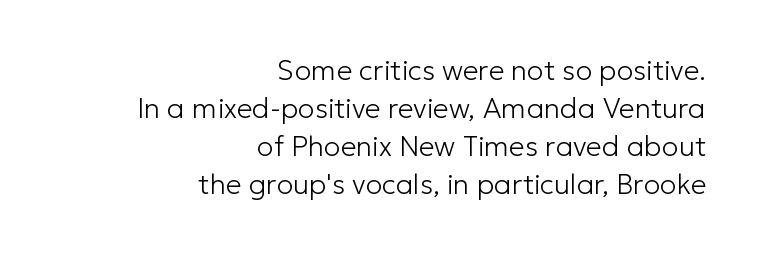
The image shows 28 px light sans-serif type, upright; set right-aligned, normal line spacing (1.36x), normal letter spacing, not underlined; low stroke contrast and a medium x-height.
